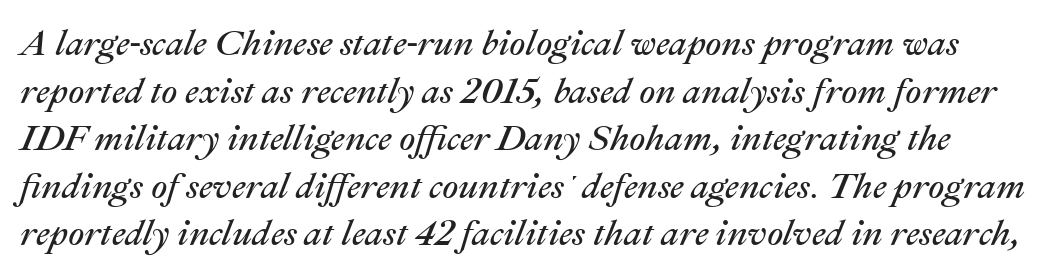
{"italic": "yes", "lean": "right", "slant_degrees": 22, "bold": "no", "weight": "regular", "width": "normal", "stroke_contrast": "medium", "x_height": "medium", "monospaced": "no", "underline": "no", "line_spacing": "normal", "line_spacing_ratio": 1.32, "letter_spacing": "normal", "letter_spacing_em": 0.0, "glyph_px": 36}
